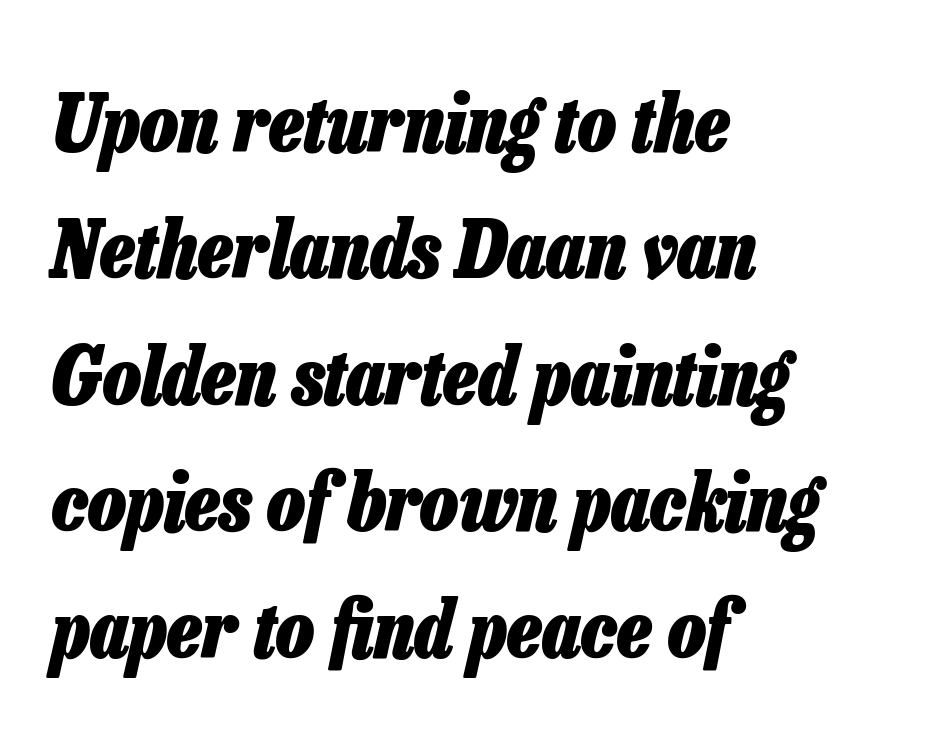
Thick stems and heavy bowls — unmistakably bold. The passage shown leans; its letterforms are oblique. These lines are set flush left with a ragged right edge. Vertical spacing — default. Do the characters align in a grid? No, the font is proportional. This sample uses plain, unmodified letter spacing.
